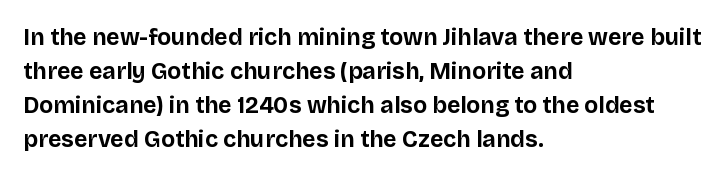
The image shows 23 px bold type, upright; set left-aligned, normal line spacing (1.48x), normal letter spacing, not underlined.
